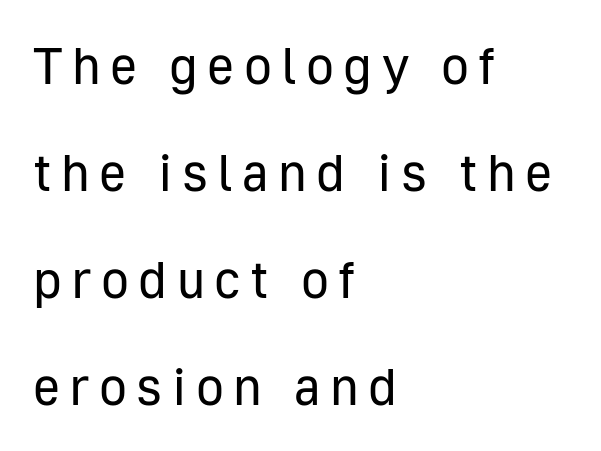
Notice how the passage keeps a crisp vertical edge on the left only. Compared with a typical body face, this is equally light or lighter still. The passage shown is typed in a proportional face where columns would drift. Nope, not italic — everything's standing straight. Classification — sans serif.
